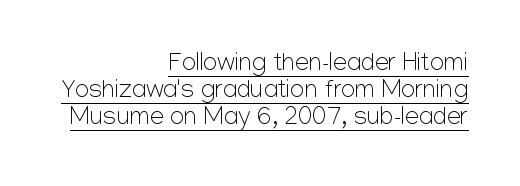
The image shows 25 px text type, upright; set right-aligned, tight line spacing (1.08x), normal letter spacing, underlined.
